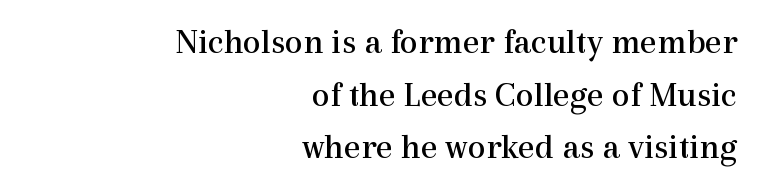
This is roman type, the default non-slanted kind. The typesetting does not lean heavy: it is not bold. Observe the ordinary spacing: letters are neighbours, not strangers. Evenly set lines give the paragraph a standard silhouette.
